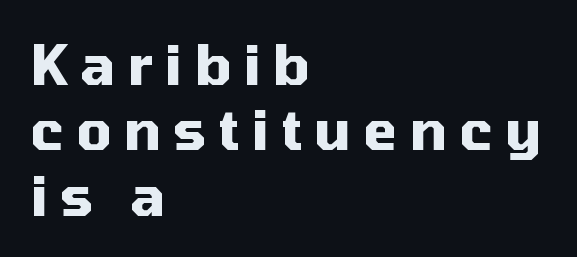
No word sits above an underline. These lines stack with their left ends in a neat column. This is heavy type, rendered in bold. Nothing sits at the stroke ends, so this counts as sans-serif. Posture: straight, roman, zero tilt.
